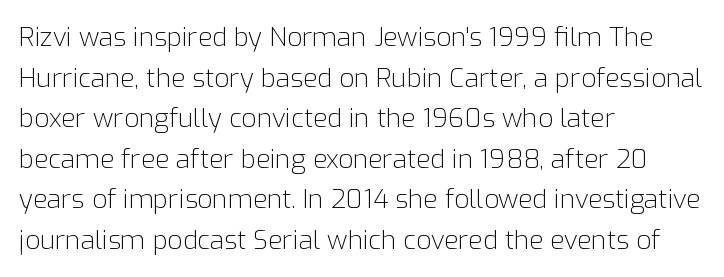
{"italic": "no", "bold": "no", "underline": "no", "align": "left", "line_spacing": "normal", "line_spacing_ratio": 1.56, "letter_spacing": "normal", "letter_spacing_em": 0.0, "glyph_px": 26}
